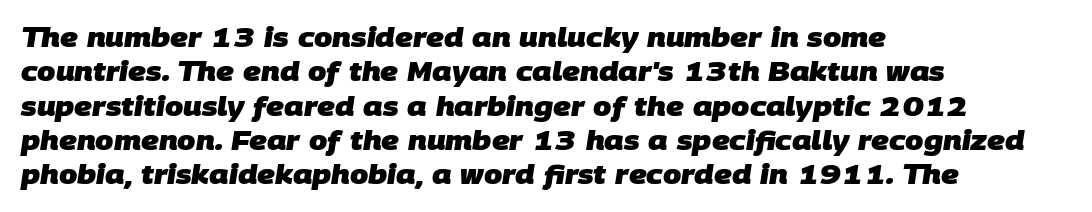
The rendering anchors every line to the left-hand side. The gap between lines stays unmarked. The characters look thick and weighty, a clear bold. Normally led — the rows are evenly, conventionally spaced. Letter spacing: default.
